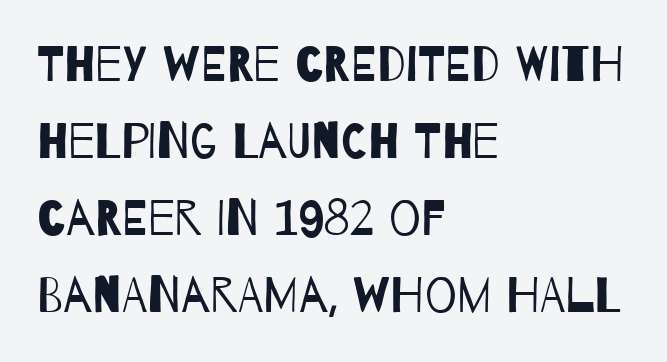
The image shows 50 px regular-weight, condensed sans-serif type; set left-aligned, normal line spacing (1.54x), normal letter spacing, not underlined; low stroke contrast and a large x-height.
